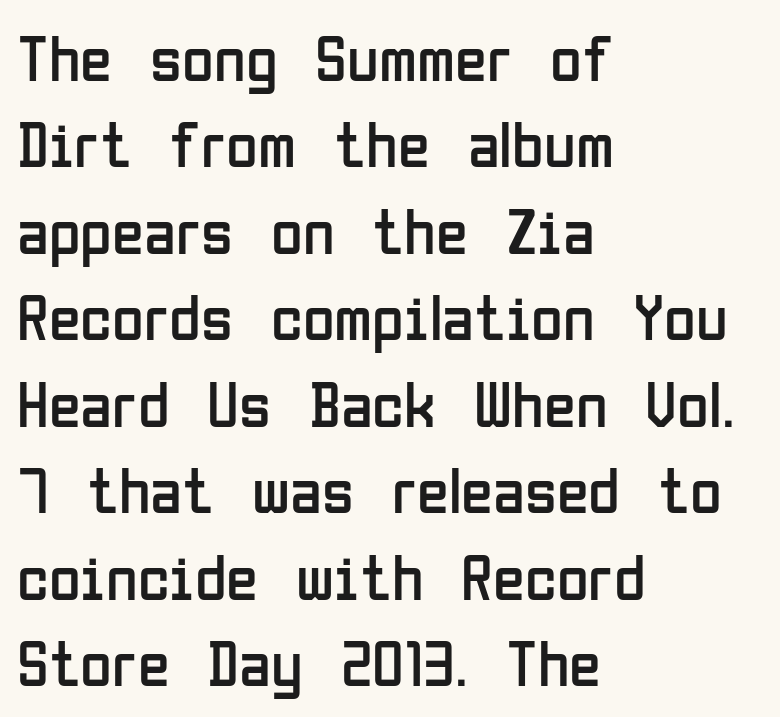
The image shows 65 px regular-weight, condensed sans-serif type, upright; set left-aligned, normal line spacing (1.33x), normal letter spacing, not underlined; low stroke contrast and a medium x-height.
